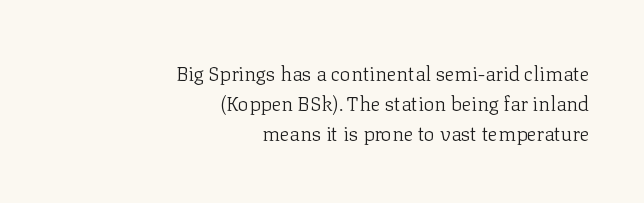
{"italic": "no", "bold": "no", "underline": "no", "align": "right", "line_spacing": "normal", "line_spacing_ratio": 1.51, "letter_spacing": "normal", "letter_spacing_em": 0.0, "glyph_px": 20}
